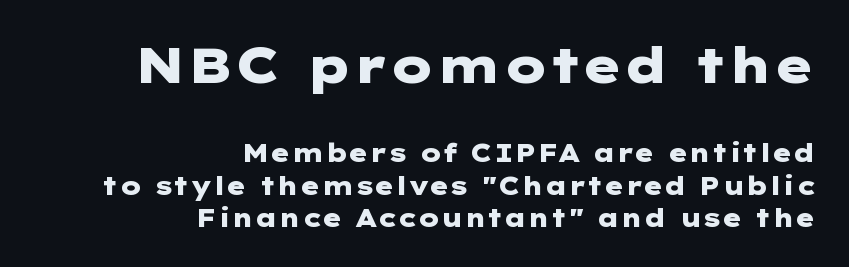
Q: Is the text bold? A: Yes.
Q: Is the text italic (slanted)? A: No, it is upright.
Q: Is the typeface a serif or a sans-serif typeface? A: Sans-serif.
Q: Is the text underlined? A: No.
Q: How is the paragraph aligned? A: Right-aligned.
Q: Is the spacing between letters normal or unusually wide? A: Normal.
Q: Is the spacing between lines tight, normal or loose? A: Normal.
Q: Which block of text is set in a larger size, the first (top) or the second (bottom)? A: The first (top) one.
Q: Width (condensed, normal, or wide)? A: Wide.
Q: Stroke contrast? A: Low.
Q: x-height? A: Medium.
